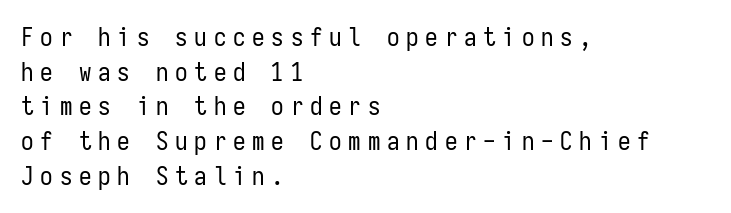
The image shows 25 px text type, upright; set left-aligned, normal line spacing (1.39x), unusually wide letter spacing (+0.27 em), not underlined.
